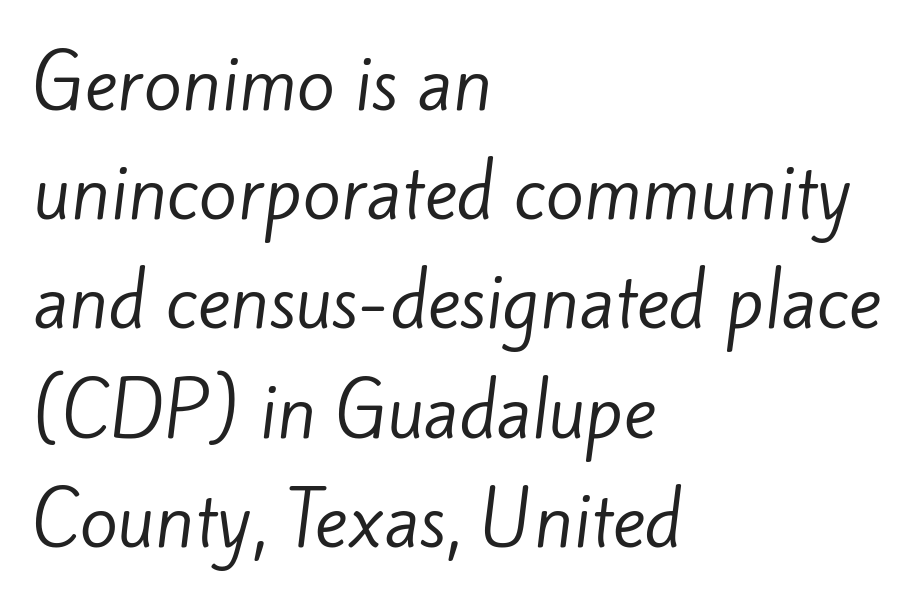
{"serif": "no", "bold": "no", "weight": "regular", "width": "normal", "stroke_contrast": "low", "x_height": "small", "monospaced": "no", "underline": "no", "align": "left", "line_spacing": "normal", "line_spacing_ratio": 1.56, "letter_spacing": "normal", "letter_spacing_em": 0.0, "glyph_px": 70}
